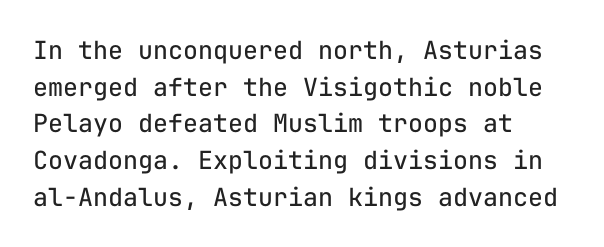
{"italic": "no", "bold": "no", "underline": "no", "align": "left", "line_spacing": "normal", "line_spacing_ratio": 1.47, "letter_spacing": "normal", "letter_spacing_em": 0.0, "glyph_px": 25}
